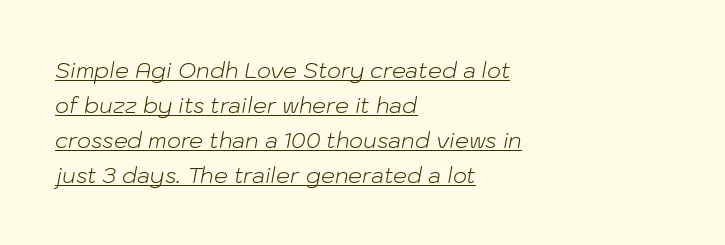
{"italic": "yes", "lean": "right", "slant_degrees": 10, "bold": "no", "underline": "yes", "align": "left", "line_spacing": "normal", "line_spacing_ratio": 1.59, "letter_spacing": "normal", "letter_spacing_em": 0.0, "glyph_px": 22}
